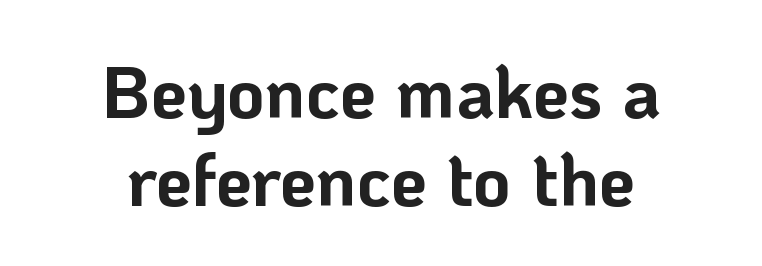
{"serif": "no", "italic": "no", "bold": "yes", "weight": "bold", "width": "normal", "stroke_contrast": "low", "x_height": "medium", "monospaced": "no", "underline": "no", "align": "center", "line_spacing_ratio": 1.2, "letter_spacing": "normal", "letter_spacing_em": 0.0, "glyph_px": 73}
